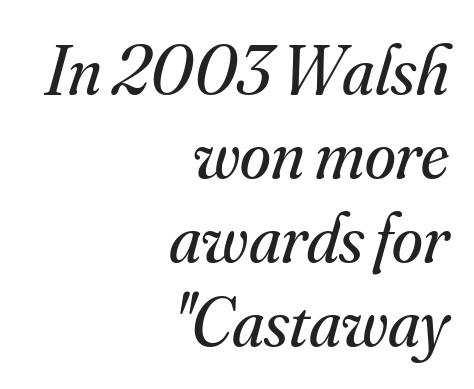
{"serif": "yes", "italic": "yes", "lean": "right", "slant_degrees": 16, "bold": "no", "weight": "regular", "width": "normal", "stroke_contrast": "medium", "x_height": "small", "monospaced": "no", "underline": "no", "align": "right", "line_spacing_ratio": 1.2, "letter_spacing": "normal", "letter_spacing_em": 0.0, "glyph_px": 70}
